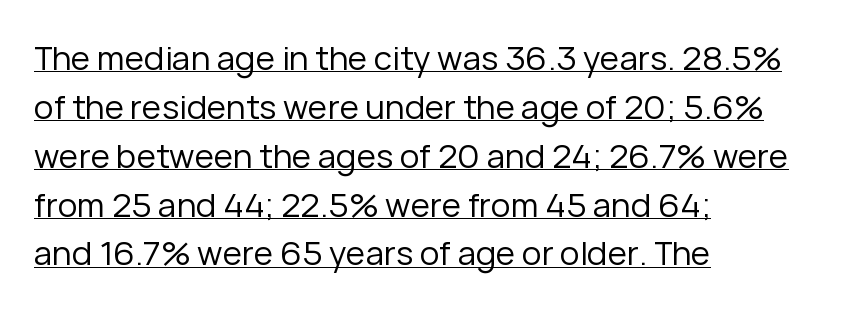
Characters follow at the spacing the type designer built in. Notice how a bar underscores the lettering throughout. Check where the strokes stop: nothing finishes them off — pure sans. Note the varied advance widths — an 'i' is clearly narrower than an 'm'. The typesetter chose a ragged-right arrangement here.
